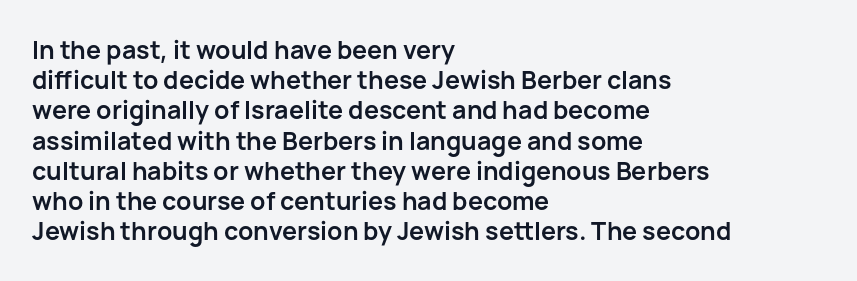
The passage shown is emphatically bold. The space directly below the letters is spotless. Tracking here is standard; glyphs follow each other at the usual distance. Where is the straight margin? On the left.
